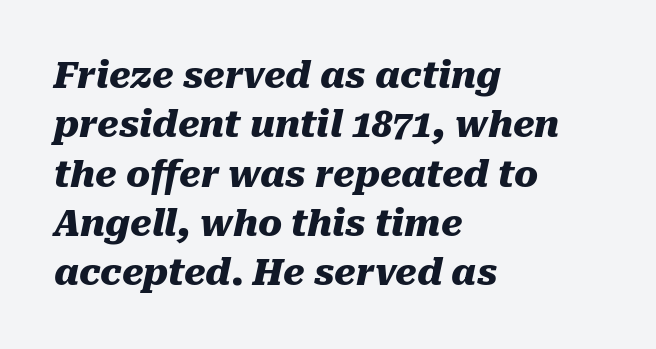
The strip under each line holds only bare page. Visually the block forms a straight wall on the left and a jagged coastline on the right. Letter spacing: default. The sample has been set heavy, in full bold.
